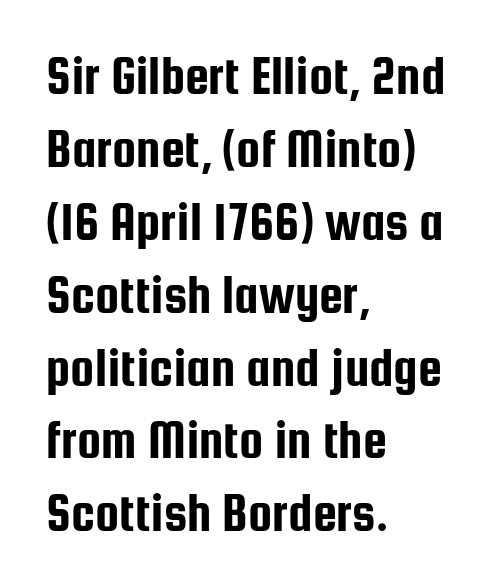
The lines are quadded left. The vertical gap from one line to the next is medium. Letters rest on an invisible, unmarked baseline. Serif or sans? Sans — the stroke terminals are bare. Between one letter and the next there's only the usual sliver of space. Do the characters align in a grid? No, the font is proportional.
